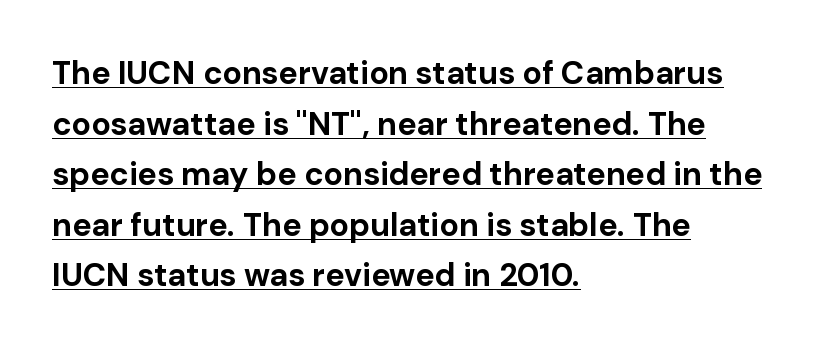
{"serif": "no", "italic": "no", "bold": "yes", "weight": "bold", "width": "normal", "stroke_contrast": "low", "x_height": "medium", "monospaced": "no", "underline": "yes", "align": "left", "line_spacing": "normal", "line_spacing_ratio": 1.58, "letter_spacing": "normal", "letter_spacing_em": 0.0, "glyph_px": 32}
